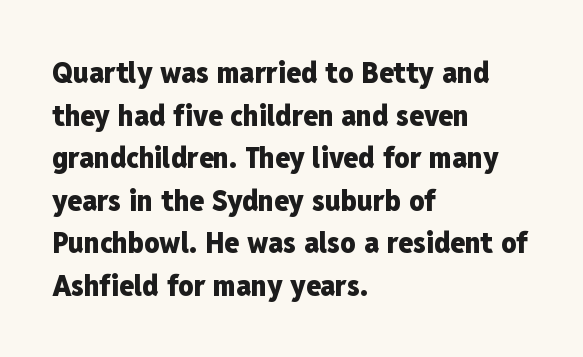
{"serif": "no", "italic": "no", "bold": "yes", "weight": "heavy", "width": "condensed", "stroke_contrast": "low", "x_height": "medium", "monospaced": "no", "underline": "no", "align": "left", "line_spacing": "normal", "line_spacing_ratio": 1.42, "letter_spacing": "normal", "letter_spacing_em": 0.0, "glyph_px": 30}
